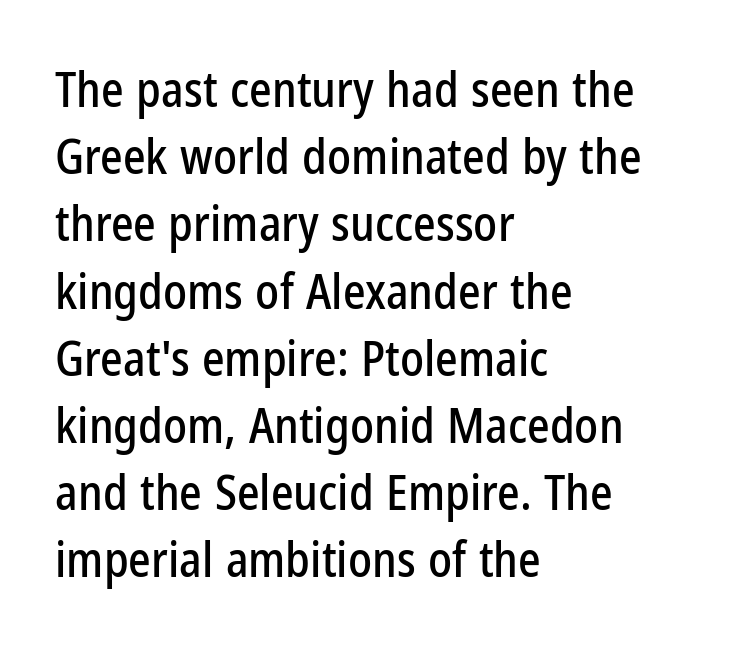
Q: Is the text italic (slanted)? A: No, it is upright.
Q: Is the typeface a serif or a sans-serif typeface? A: Sans-serif.
Q: Is the text underlined? A: No.
Q: How is the paragraph aligned? A: Left-aligned.
Q: Is the spacing between letters normal or unusually wide? A: Normal.
Q: Is the spacing between lines tight, normal or loose? A: Normal.
Q: Width (condensed, normal, or wide)? A: Condensed.
Q: Stroke contrast? A: Low.
Q: x-height? A: Medium.
Q: Monospaced? A: No.
